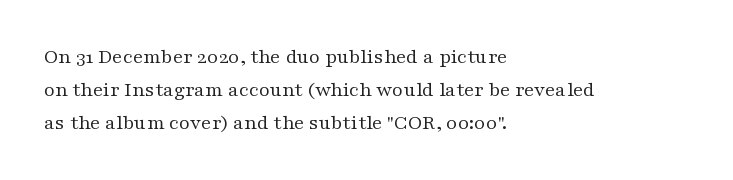
{"italic": "no", "bold": "no", "underline": "no", "align": "left", "line_spacing": "normal", "line_spacing_ratio": 1.56, "letter_spacing": "normal", "letter_spacing_em": 0.0, "glyph_px": 21}
